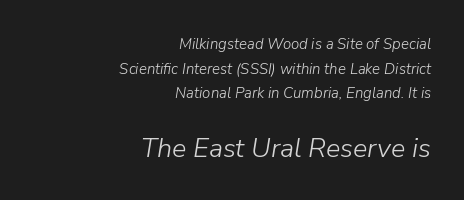
Q: Is the text bold? A: No.
Q: Is the text italic (slanted)? A: Yes, it leans right by about 9 degrees.
Q: Is the text underlined? A: No.
Q: How is the paragraph aligned? A: Right-aligned.
Q: Is the spacing between letters normal or unusually wide? A: Normal.
Q: Is the spacing between lines tight, normal or loose? A: Normal.
Q: Which block of text is set in a larger size, the first (top) or the second (bottom)? A: The second (bottom) one.
